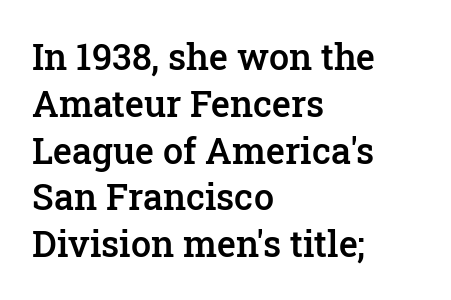
{"serif": "yes", "italic": "no", "bold": "semi", "weight": "semibold", "width": "normal", "stroke_contrast": "low", "x_height": "medium", "monospaced": "no", "underline": "no", "align": "left", "line_spacing": "normal", "line_spacing_ratio": 1.3, "letter_spacing": "normal", "letter_spacing_em": 0.0, "glyph_px": 36}
